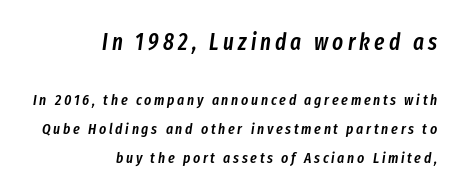
Visually the block forms a straight wall on the right and a jagged coastline on the left. Each row of text sits above clean, open space. Style check: oblique. Type size steps down from the first block to the second. Heft: intermediate — a semibold.
